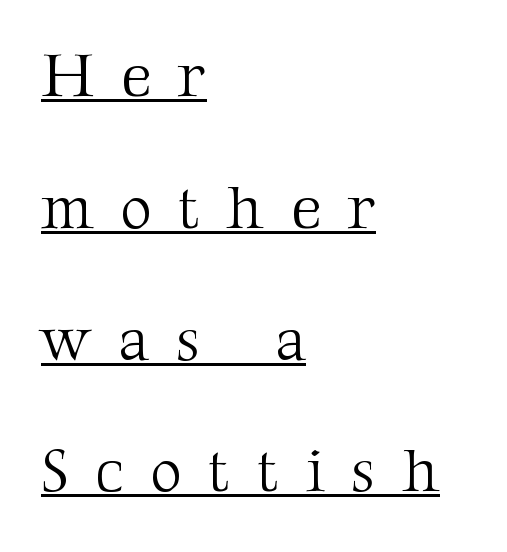
Italic: no, the glyphs are upright roman. The tracking jumps out immediately: characters are airy and widely separated. The font family rendered here belongs to the serif group. Vertical spacing — loose.
